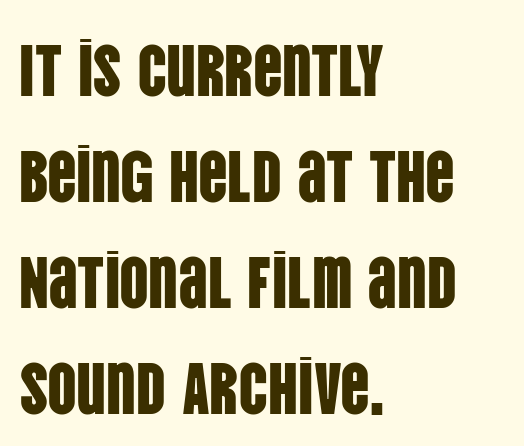
The letterforms sit shoulder to shoulder at normal distance. This sample keeps an unexceptional amount of space between lines. Compared with a centered layout, this one pins lines to the left instead. The zone under the glyphs is completely vacant. These lines are composed in type without serifs. Style check: upright.
